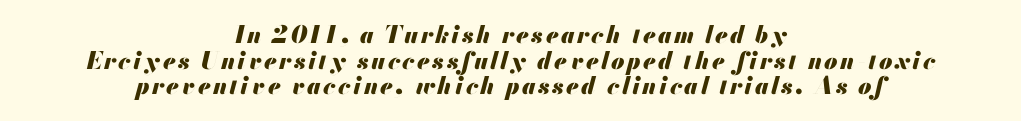
Q: Is the text bold? A: Yes.
Q: Is the text italic (slanted)? A: Yes, it leans right by about 13 degrees.
Q: Is the text underlined? A: No.
Q: How is the paragraph aligned? A: Centered.
Q: Is the spacing between lines tight, normal or loose? A: Tight.
